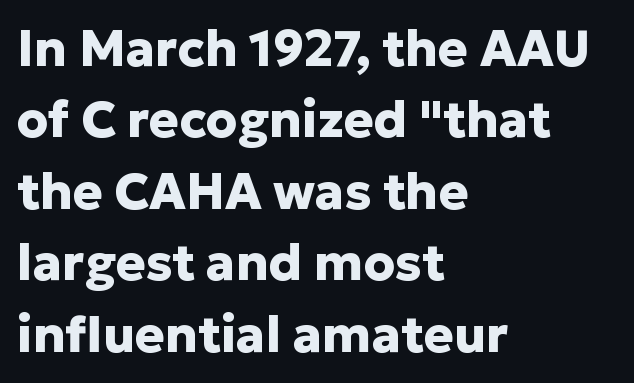
{"serif": "no", "italic": "no", "bold": "yes", "weight": "heavy", "width": "normal", "stroke_contrast": "low", "x_height": "medium", "monospaced": "no", "underline": "no", "align": "left", "line_spacing": "normal", "line_spacing_ratio": 1.43, "letter_spacing": "normal", "letter_spacing_em": 0.0, "glyph_px": 50}
